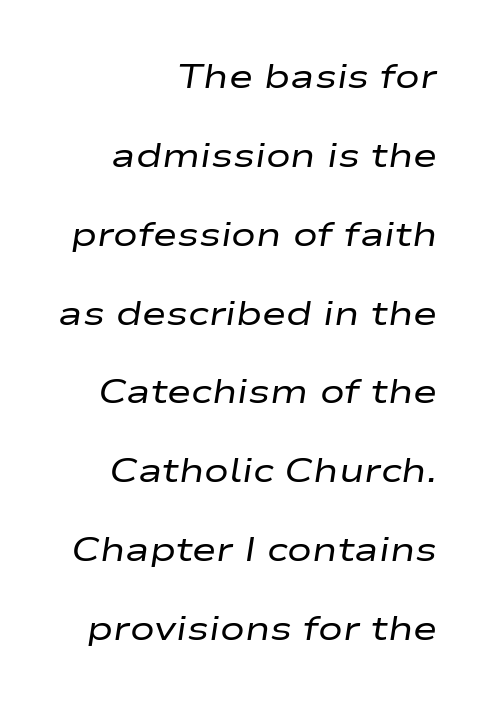
The image shows 33 px regular-weight, wide type, italic (leaning right); set right-aligned, loose line spacing (2.39x), normal letter spacing, not underlined; low stroke contrast and a medium x-height.
